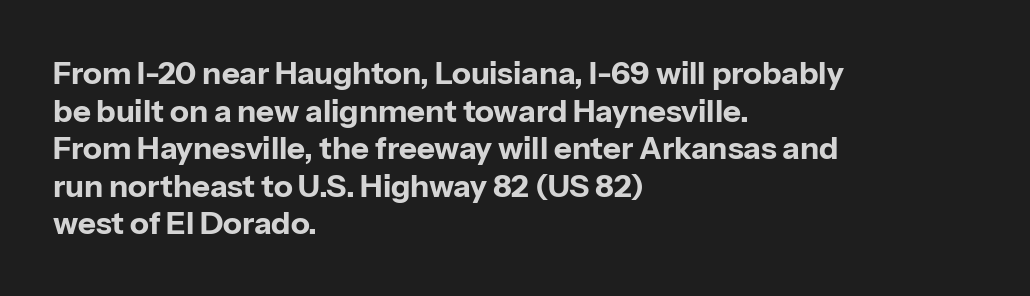
The rendering uses natural spacing where letterforms have individual widths. The lettering stays uniformly vertical, giving the passage a roman look. These lines stack with their left ends in a neat column. Letterform terminals end flat and unadorned throughout the passage. Pretty heavy lettering here — definitely bold. The string is rendered with underlining switched off.
